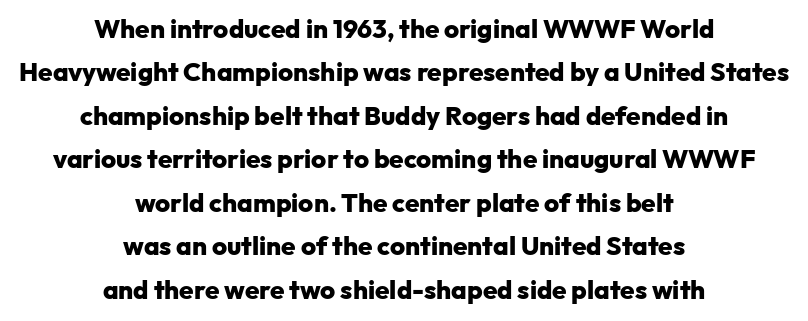
{"italic": "no", "bold": "yes", "underline": "no", "align": "center", "line_spacing": "normal", "line_spacing_ratio": 1.67, "letter_spacing": "normal", "letter_spacing_em": 0.0, "glyph_px": 26}
